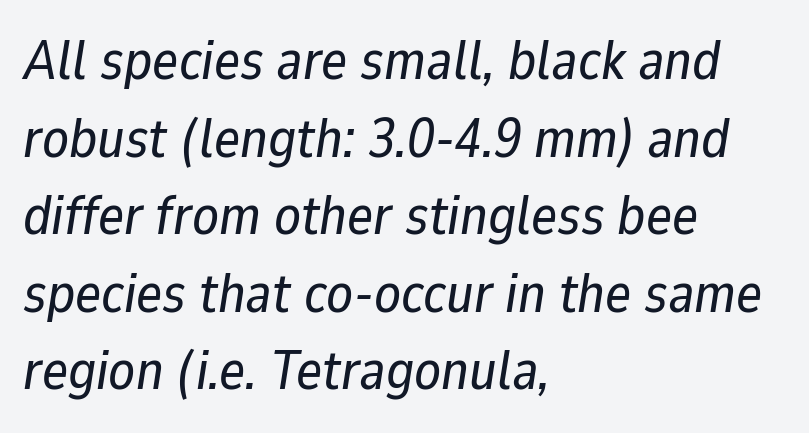
Short and long lines alike share a common starting point at left. The face used here has a pronounced slope to its letters. The letterforms sit shoulder to shoulder at normal distance. The foot of each line stays bare and open. These lines sit exactly where default settings would place them. The passage shown is typed in a proportional face where columns would drift.
